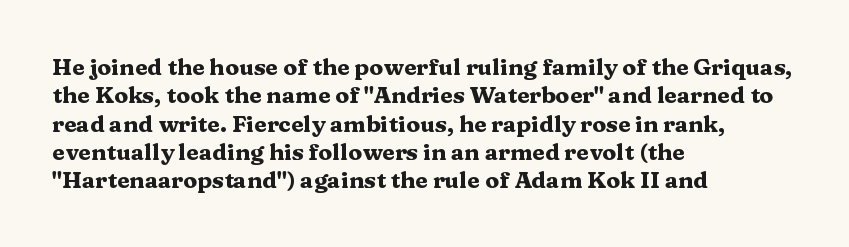
Q: Is the text bold? A: Yes.
Q: Is the text italic (slanted)? A: No, it is upright.
Q: Is the text underlined? A: No.
Q: How is the paragraph aligned? A: Left-aligned.
Q: Is the spacing between letters normal or unusually wide? A: Normal.
